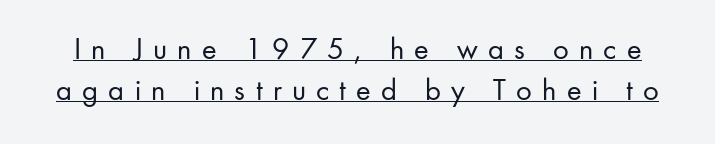
{"serif": "no", "italic": "no", "bold": "no", "weight": "regular", "width": "normal", "stroke_contrast": "low", "x_height": "small", "monospaced": "no", "underline": "yes", "line_spacing": "normal", "line_spacing_ratio": 1.32, "letter_spacing": "wide", "letter_spacing_em": 0.33, "glyph_px": 31}
